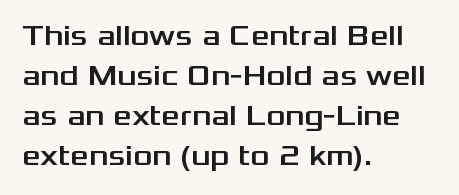
The image shows 29 px wide sans-serif type, upright; set left-aligned, normal line spacing (1.38x), normal letter spacing, not underlined; medium stroke contrast and a medium x-height.
